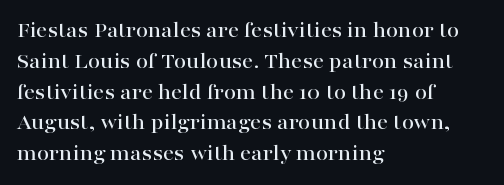
A classic flush-left, rag-right setting is used for this passage. Rendered with straight, roman letterforms. The rendering uses a moderate line-height, typical for paragraphs. In terms of letterspacing, this is plain default setting.
